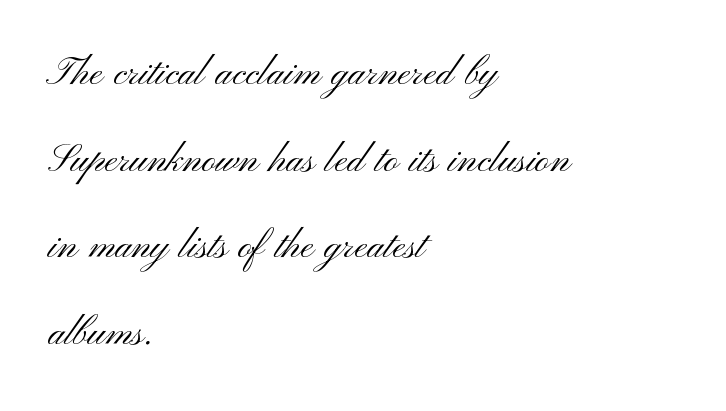
The image shows 49 px light, wide sans-serif type; set left-aligned, line spacing 1.77x, normal letter spacing, not underlined; medium stroke contrast and a small x-height.
